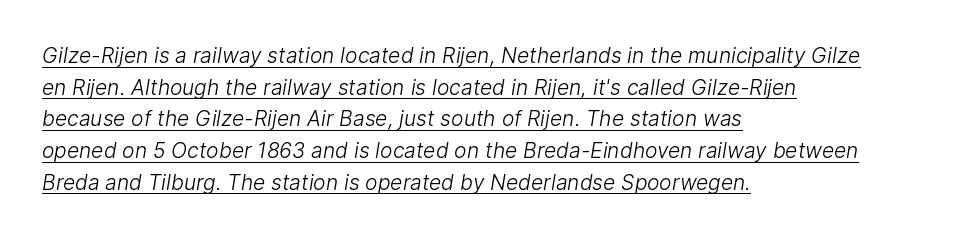
Q: Is the text bold? A: No.
Q: Is the text underlined? A: Yes.
Q: How is the paragraph aligned? A: Left-aligned.
Q: Is the spacing between letters normal or unusually wide? A: Normal.
Q: Is the spacing between lines tight, normal or loose? A: Normal.
